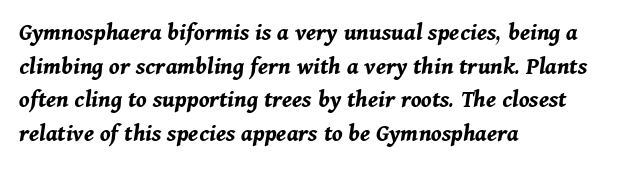
These lines were composed using italics. Evenly set lines give the paragraph a standard silhouette. The area under the type is left untouched. Standard letterfit; no display-style spreading of the glyphs. Heft: maximum for text — a bold. Horizontal alignment here is leftward, the default for most running prose.
